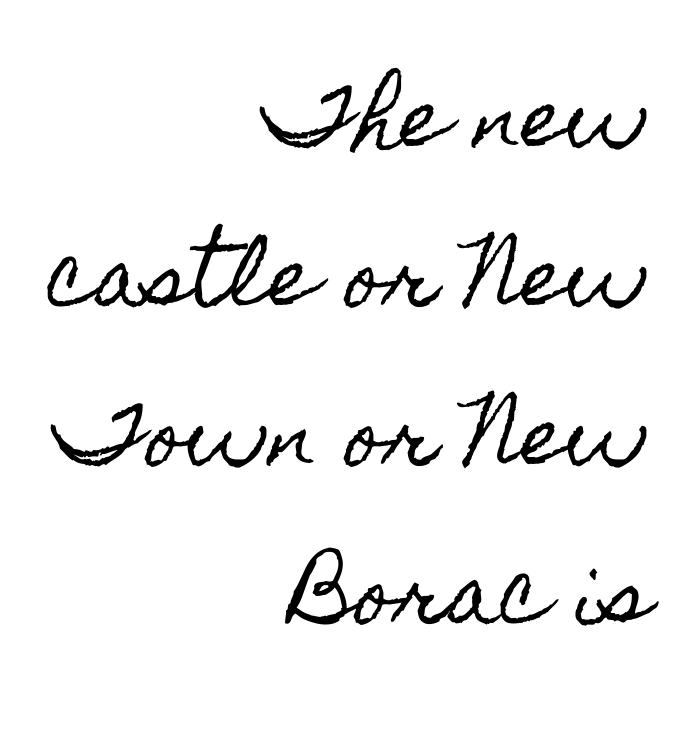
{"width": "condensed", "x_height": "small", "monospaced": "no", "underline": "no", "align": "right", "line_spacing": "loose", "line_spacing_ratio": 2.01, "letter_spacing": "normal", "letter_spacing_em": 0.0, "glyph_px": 79}
